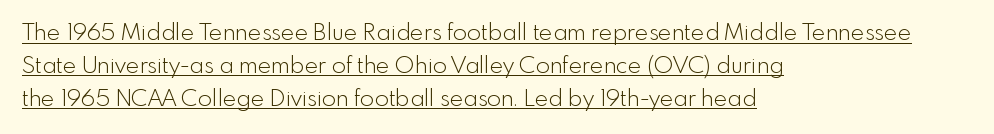
Q: Is the text bold? A: No.
Q: Is the text italic (slanted)? A: No, it is upright.
Q: Is the text underlined? A: Yes.
Q: How is the paragraph aligned? A: Left-aligned.
Q: Is the spacing between letters normal or unusually wide? A: Normal.
Q: Is the spacing between lines tight, normal or loose? A: Normal.
